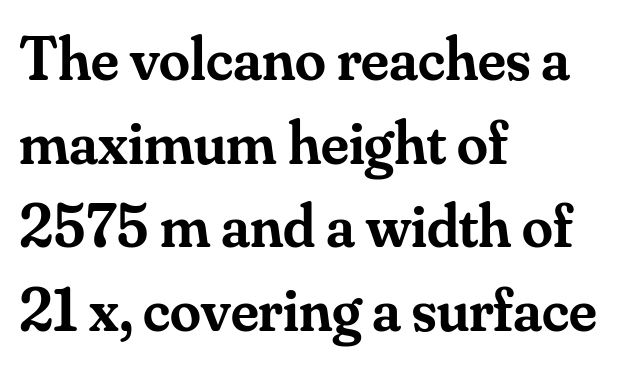
Clear beneath every line of the passage. The line texture is even and compact thanks to regular tracking. This sample uses an upright cut, with every glyph sitting square on the baseline. Proportional: the letters do not fall into vertical columns.
